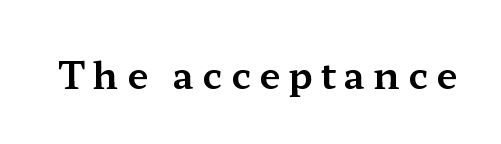
{"serif": "yes", "italic": "no", "width": "wide", "stroke_contrast": "medium", "x_height": "medium", "monospaced": "no", "underline": "no", "letter_spacing": "wide", "letter_spacing_em": 0.21, "glyph_px": 38}
